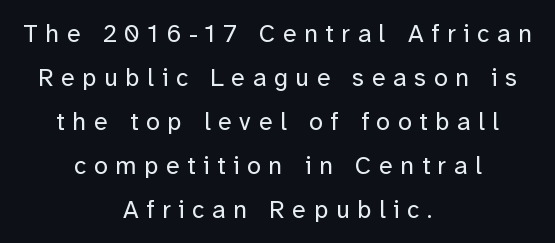
The image shows 25 px text type, upright; set centered, line spacing 1.76x, unusually wide letter spacing (+0.31 em), not underlined.
